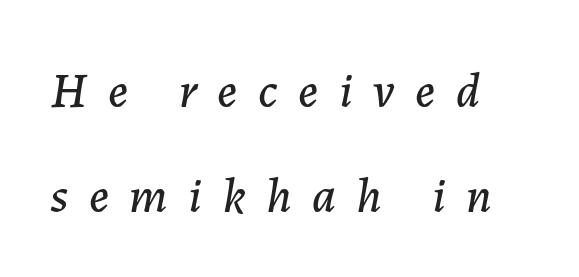
Rows of type keep a wide berth in the vertical direction. You could only call the tracking loose — the letters float apart. Characters are canted at an angle relative to the baseline's perpendicular. Proportional: the letters do not fall into vertical columns. In CSS terms this would be text-align: left.
